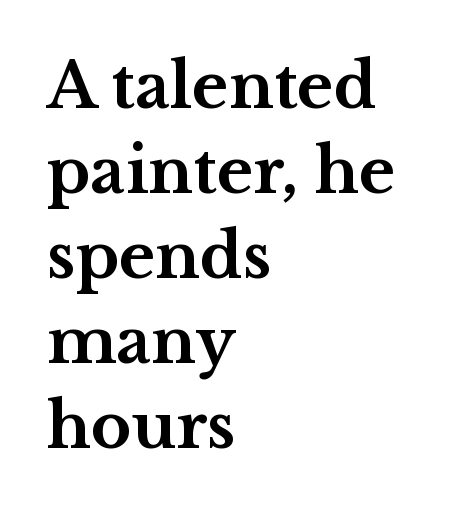
A serif font was chosen for this passage. Varying glyph widths throughout — classic text-font behaviour. Short note: letters normally spaced. Any mark beneath the type? The region is blank. Do the letters lean? They stand straight.
